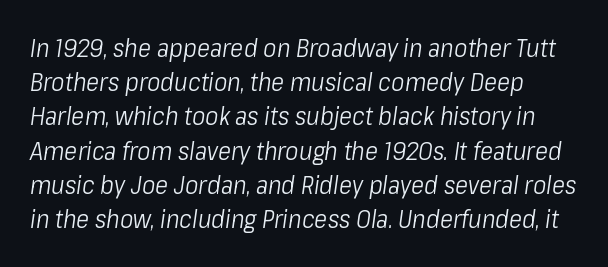
{"italic": "yes", "lean": "right", "slant_degrees": 8, "bold": "no", "underline": "no", "line_spacing": "normal", "line_spacing_ratio": 1.37, "letter_spacing": "normal", "letter_spacing_em": 0.0, "glyph_px": 25}
